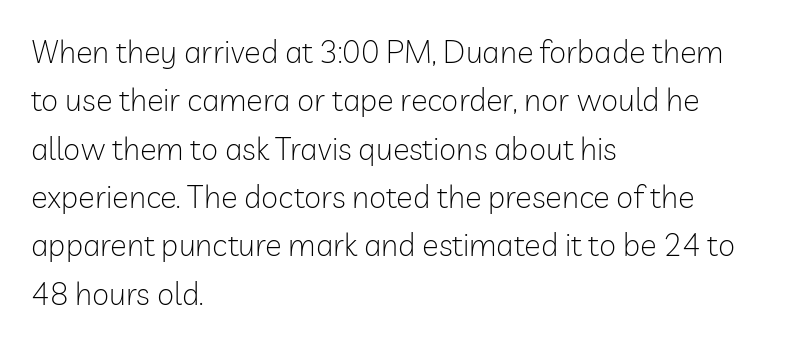
Q: Is the text bold? A: No.
Q: Is the text italic (slanted)? A: No, it is upright.
Q: Is the typeface a serif or a sans-serif typeface? A: Sans-serif.
Q: Is the text underlined? A: No.
Q: How is the paragraph aligned? A: Left-aligned.
Q: Is the spacing between letters normal or unusually wide? A: Normal.
Q: Is the spacing between lines tight, normal or loose? A: Normal.
Q: Width (condensed, normal, or wide)? A: Normal.
Q: Stroke contrast? A: Low.
Q: x-height? A: Medium.
Q: Monospaced? A: No.
